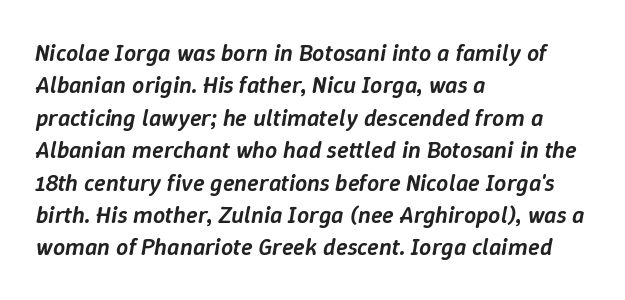
Q: Is the text bold? A: Semi-bold.
Q: Is the text italic (slanted)? A: Yes, it leans right by about 9 degrees.
Q: Is the text underlined? A: No.
Q: How is the paragraph aligned? A: Left-aligned.
Q: Is the spacing between letters normal or unusually wide? A: Normal.
Q: Is the spacing between lines tight, normal or loose? A: Normal.
